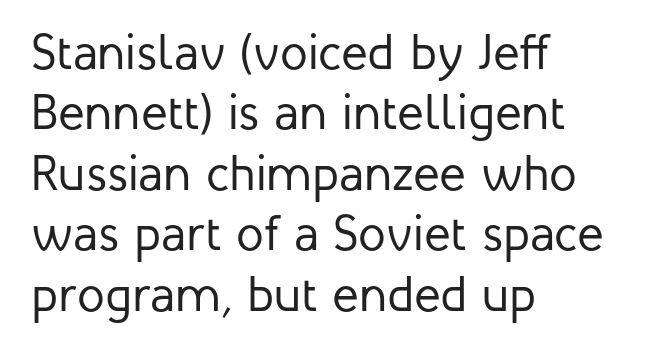
Q: Is the text bold? A: No.
Q: Is the text italic (slanted)? A: No, it is upright.
Q: Is the typeface a serif or a sans-serif typeface? A: Sans-serif.
Q: Is the text underlined? A: No.
Q: How is the paragraph aligned? A: Left-aligned.
Q: Is the spacing between letters normal or unusually wide? A: Normal.
Q: Width (condensed, normal, or wide)? A: Normal.
Q: Stroke contrast? A: Low.
Q: x-height? A: Medium.
Q: Monospaced? A: No.
